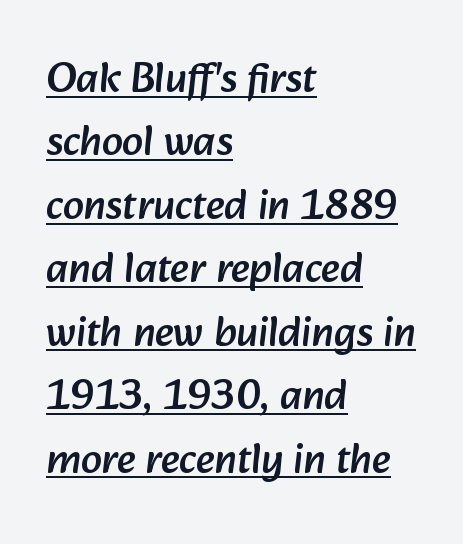
Q: Is the typeface a serif or a sans-serif typeface? A: Sans-serif.
Q: Is the text underlined? A: Yes.
Q: How is the paragraph aligned? A: Left-aligned.
Q: Is the spacing between letters normal or unusually wide? A: Normal.
Q: Is the spacing between lines tight, normal or loose? A: Normal.
Q: Width (condensed, normal, or wide)? A: Normal.
Q: Stroke contrast? A: Low.
Q: x-height? A: Medium.
Q: Monospaced? A: No.
